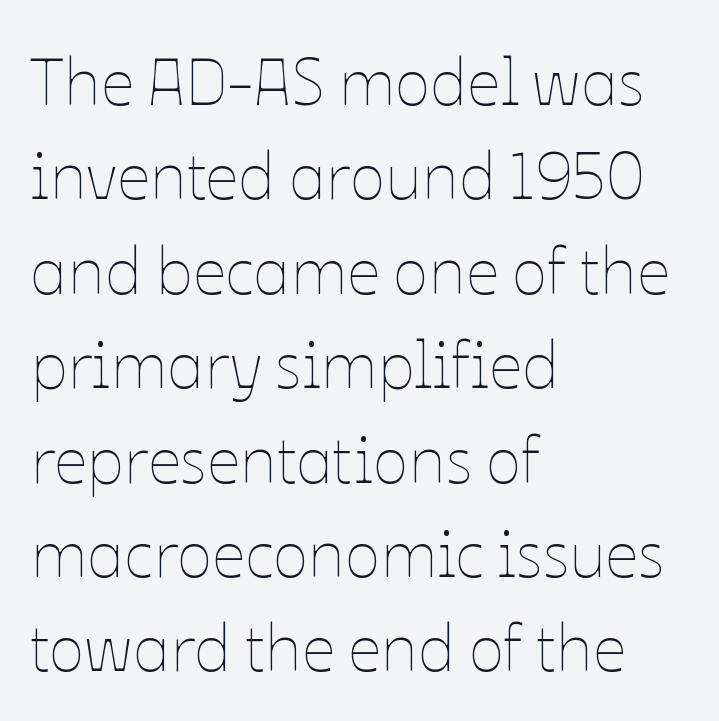
The letters sit at their default tracking, neither squeezed nor spread. Here the designer chose a conventional face with non-uniform glyph widths. The block of text has a typical density, with ordinary space between rows. A classic flush-left, rag-right setting is used for this passage. Weight class: somewhere from thin through regular. Check the space under the baseline: it is left empty.
